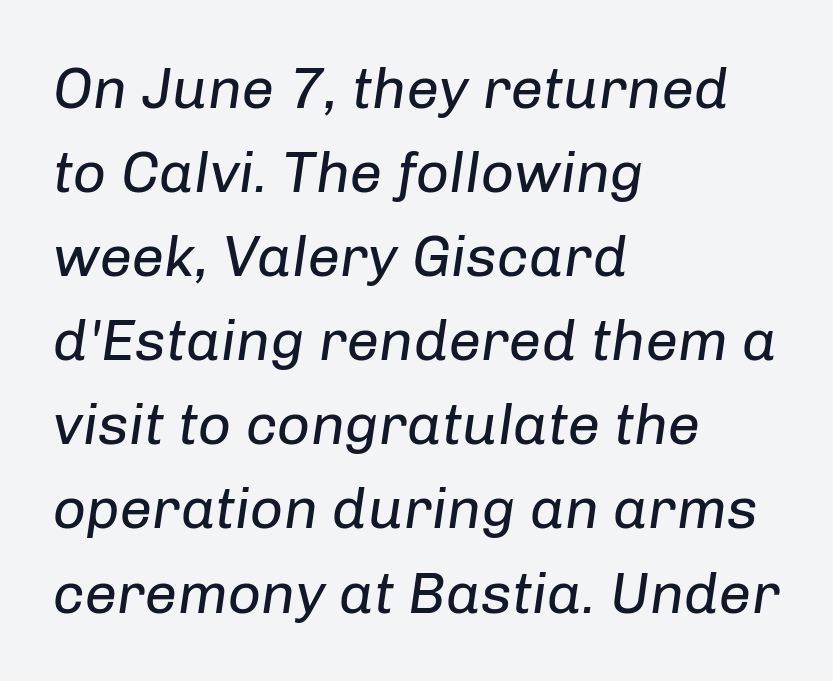
{"italic": "yes", "lean": "right", "slant_degrees": 8, "bold": "no", "weight": "regular", "width": "normal", "stroke_contrast": "low", "x_height": "medium", "monospaced": "no", "underline": "no", "align": "left", "line_spacing": "normal", "line_spacing_ratio": 1.45, "letter_spacing": "normal", "letter_spacing_em": 0.0, "glyph_px": 58}
